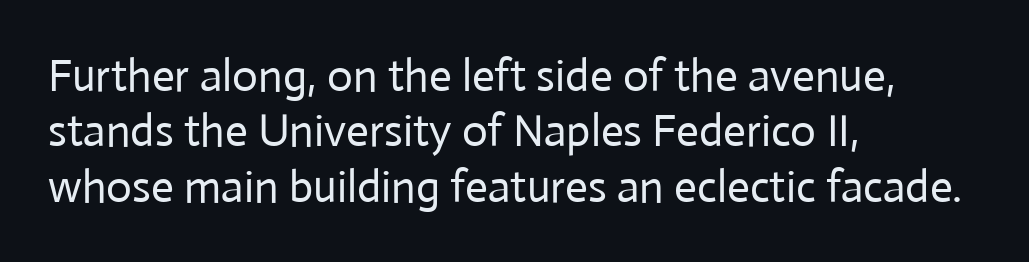
Q: Is the text bold? A: No.
Q: Is the text italic (slanted)? A: No, it is upright.
Q: Is the typeface a serif or a sans-serif typeface? A: Sans-serif.
Q: Is the text underlined? A: No.
Q: How is the paragraph aligned? A: Left-aligned.
Q: Is the spacing between letters normal or unusually wide? A: Normal.
Q: Width (condensed, normal, or wide)? A: Normal.
Q: Stroke contrast? A: Low.
Q: x-height? A: Medium.
Q: Monospaced? A: No.
